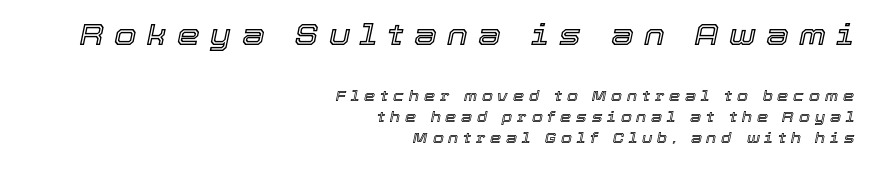
{"italic": "yes", "lean": "right", "slant_degrees": 12, "width": "normal", "x_height": "medium", "monospaced": "no", "underline": "no", "align": "right", "line_spacing": "normal", "line_spacing_ratio": 1.5, "letter_spacing": "wide", "letter_spacing_em": 0.35, "larger_block": "first", "size_ratio": 2.07, "glyph_px": 29}
